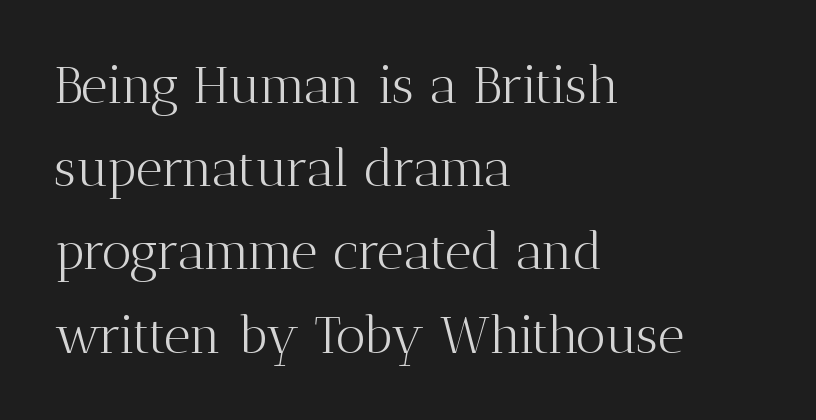
The image shows 52 px light serif type, upright; set left-aligned, normal line spacing (1.6x), normal letter spacing, not underlined; medium stroke contrast and a medium x-height.
